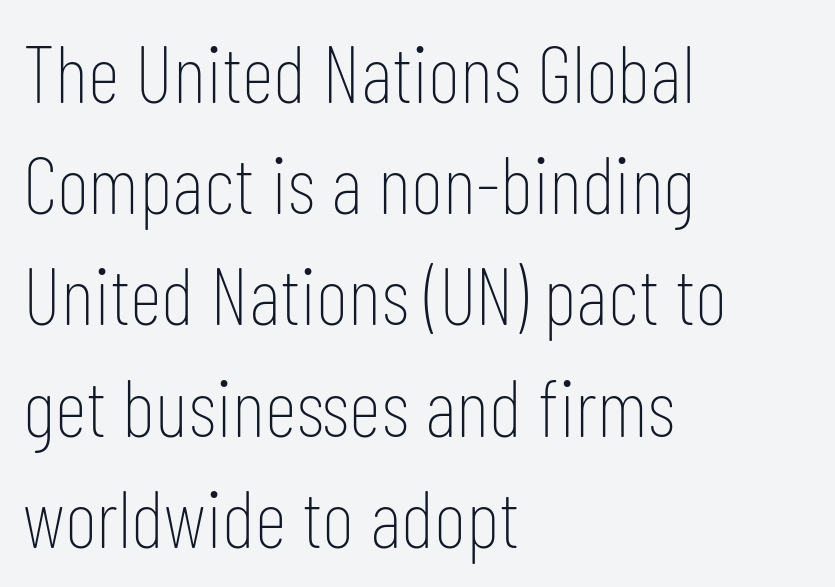
{"serif": "no", "italic": "no", "bold": "no", "weight": "thin", "width": "condensed", "stroke_contrast": "low", "x_height": "medium", "monospaced": "no", "underline": "no", "align": "left", "line_spacing": "normal", "line_spacing_ratio": 1.39, "letter_spacing": "normal", "letter_spacing_em": 0.0, "glyph_px": 80}
